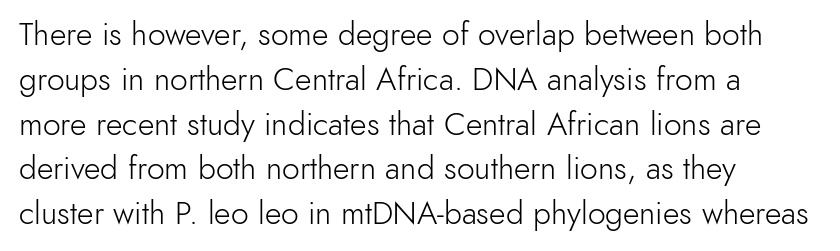
Q: Is the text bold? A: No.
Q: Is the text italic (slanted)? A: No, it is upright.
Q: Is the typeface a serif or a sans-serif typeface? A: Sans-serif.
Q: Is the text underlined? A: No.
Q: How is the paragraph aligned? A: Left-aligned.
Q: Is the spacing between letters normal or unusually wide? A: Normal.
Q: Is the spacing between lines tight, normal or loose? A: Normal.
Q: Width (condensed, normal, or wide)? A: Normal.
Q: x-height? A: Small.
Q: Monospaced? A: No.
